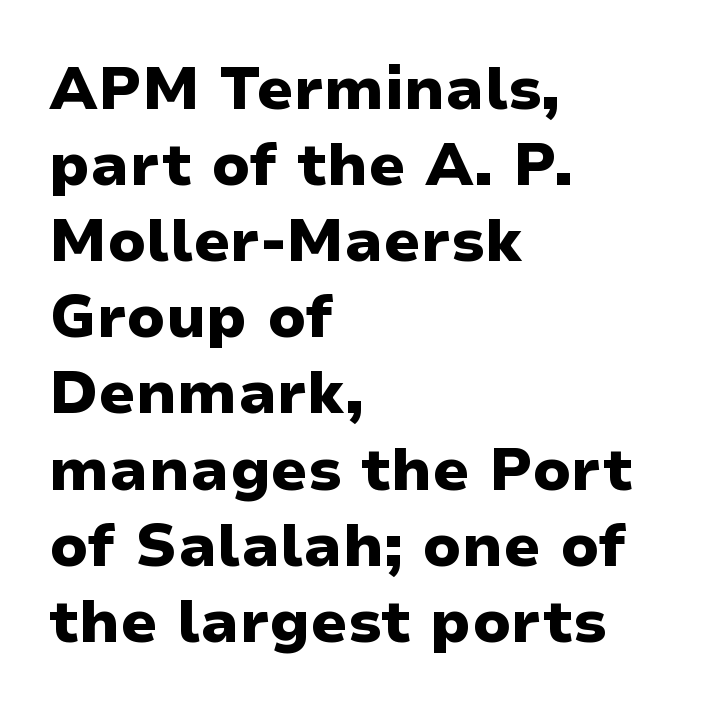
Q: Is the text bold? A: Yes.
Q: Is the text italic (slanted)? A: No, it is upright.
Q: Is the typeface a serif or a sans-serif typeface? A: Sans-serif.
Q: Is the text underlined? A: No.
Q: How is the paragraph aligned? A: Left-aligned.
Q: Is the spacing between letters normal or unusually wide? A: Normal.
Q: Is the spacing between lines tight, normal or loose? A: Normal.
Q: Width (condensed, normal, or wide)? A: Wide.
Q: Stroke contrast? A: Low.
Q: x-height? A: Medium.
Q: Monospaced? A: No.
